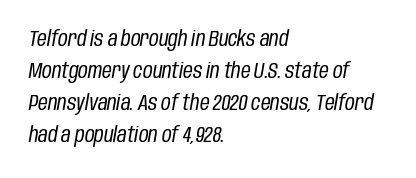
The image shows 21 px text type, italic (leaning right); set left-aligned, normal line spacing (1.53x), normal letter spacing, not underlined.
